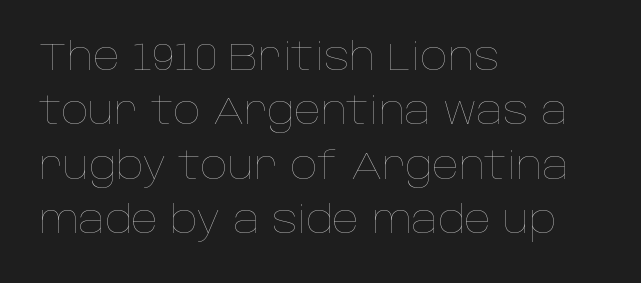
Q: Is the text bold? A: No.
Q: Is the text italic (slanted)? A: No, it is upright.
Q: Is the text underlined? A: No.
Q: How is the paragraph aligned? A: Left-aligned.
Q: Is the spacing between letters normal or unusually wide? A: Normal.
Q: Is the spacing between lines tight, normal or loose? A: Normal.
Q: Width (condensed, normal, or wide)? A: Normal.
Q: Stroke contrast? A: Low.
Q: x-height? A: Large.
Q: Monospaced? A: No.
